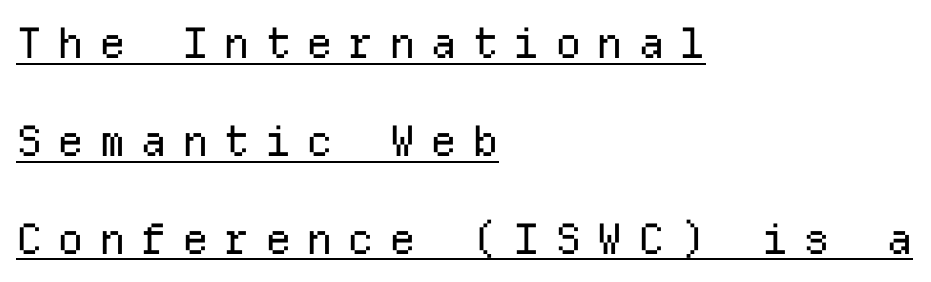
This sample uses an upright cut, with every glyph sitting square on the baseline. You could fit nearly another row in the gap between these rows. Stroke terminals: plain, sans-serif. The weight would be labelled regular, book, light, or lighter still. The tracking jumps out immediately: characters are airy and widely separated. Spacing verdict: monospaced, one width for all characters.
